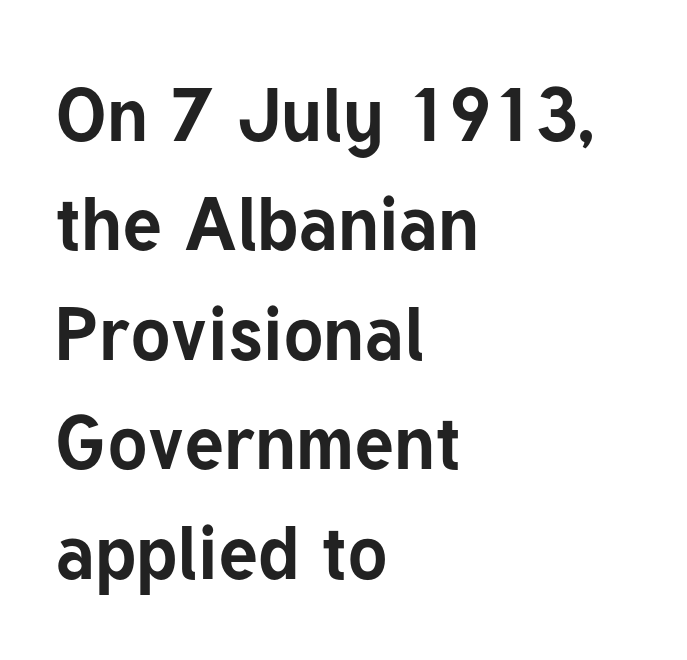
{"serif": "no", "italic": "no", "bold": "yes", "weight": "bold", "width": "normal", "stroke_contrast": "low", "x_height": "medium", "monospaced": "no", "underline": "no", "align": "left", "line_spacing": "normal", "line_spacing_ratio": 1.46, "letter_spacing": "normal", "letter_spacing_em": 0.0, "glyph_px": 75}
